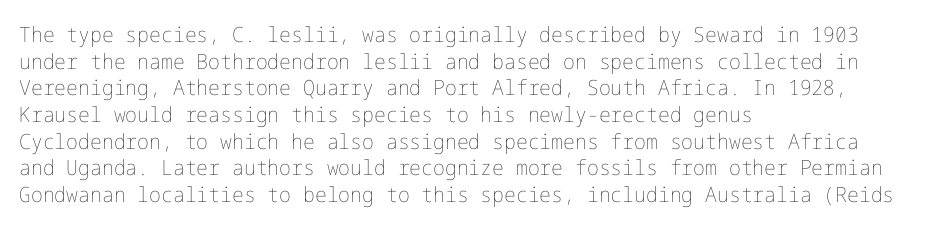
Q: Is the text bold? A: No.
Q: Is the text italic (slanted)? A: No, it is upright.
Q: Is the text underlined? A: No.
Q: How is the paragraph aligned? A: Left-aligned.
Q: Is the spacing between letters normal or unusually wide? A: Normal.
Q: Is the spacing between lines tight, normal or loose? A: Normal.
